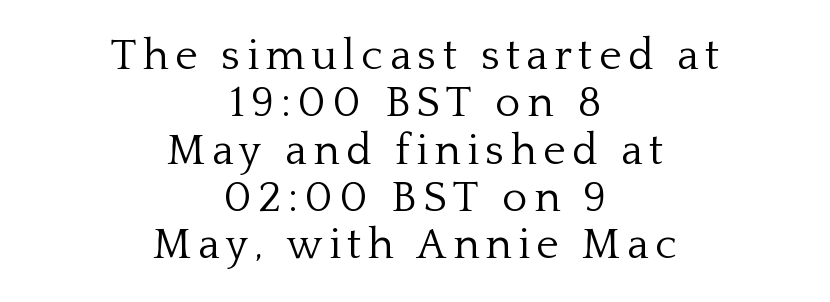
The image shows 43 px light serif type, upright; set centered, tight line spacing (1.1x), not underlined; low stroke contrast and a medium x-height.
